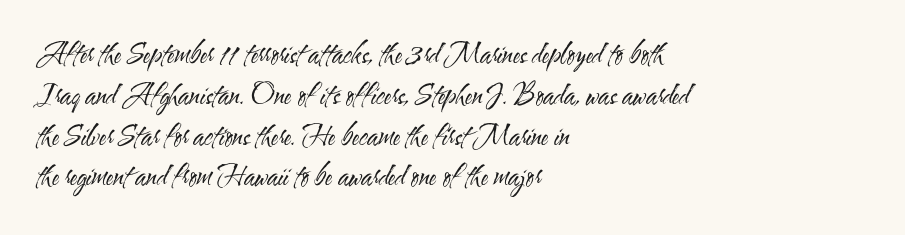
{"bold": "no", "underline": "no", "align": "left", "line_spacing": "normal", "line_spacing_ratio": 1.51, "letter_spacing": "normal", "letter_spacing_em": 0.0, "glyph_px": 27}
